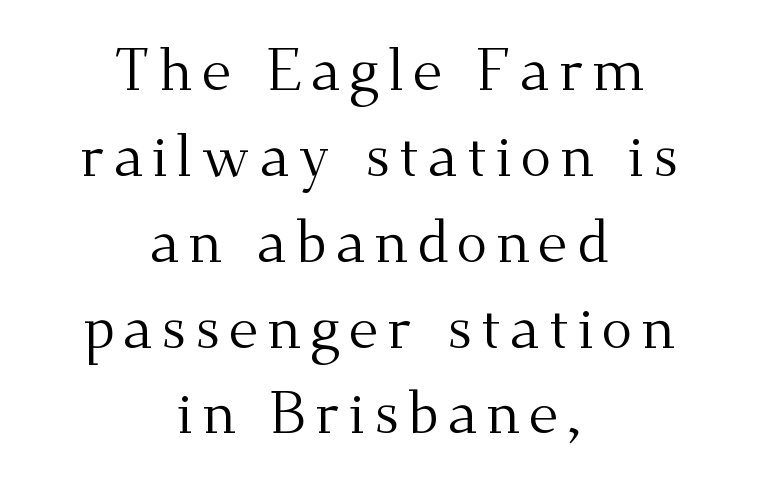
Q: Is the text bold? A: No.
Q: Is the text italic (slanted)? A: No, it is upright.
Q: Is the typeface a serif or a sans-serif typeface? A: Serif.
Q: Is the text underlined? A: No.
Q: How is the paragraph aligned? A: Centered.
Q: Is the spacing between lines tight, normal or loose? A: Normal.
Q: Width (condensed, normal, or wide)? A: Normal.
Q: Stroke contrast? A: Medium.
Q: x-height? A: Small.
Q: Monospaced? A: No.
